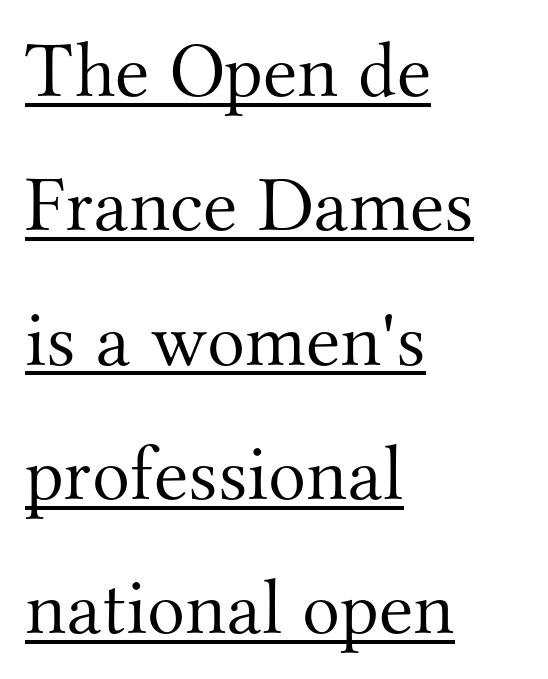
The passage shown is typed in a proportional face where columns would drift. A quiet, ordinary-to-light weight characterises the typeface. Look at the bottom of the vertical strokes: they flare into serifs here. Underlining? Definitely there.
